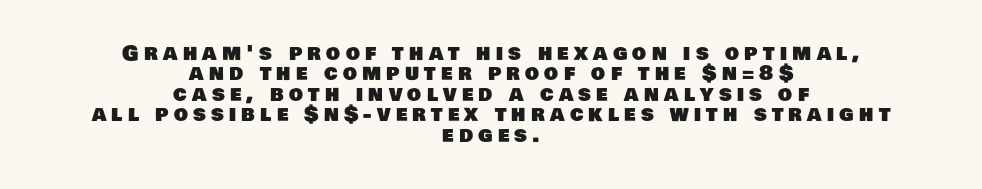
Each line is balanced around a shared central axis. The vertical gap from one line to the next is small. Underline: absent. Caption: expanded tracking, letters set apart.
